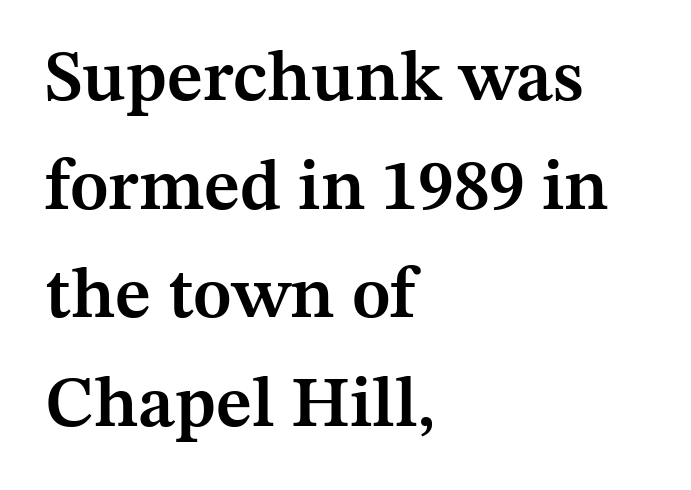
The image shows 72 px semibold serif type, upright; set left-aligned, normal line spacing (1.51x), normal letter spacing, not underlined; medium stroke contrast and a medium x-height.
